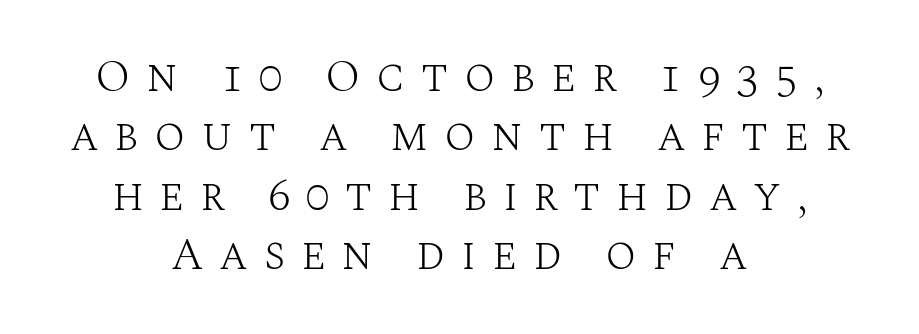
Character widths vary here, with narrow letters taking less room than wide ones. Clear beneath every line of the passage. Letter spacing: wide. Line spacing here is normal.
